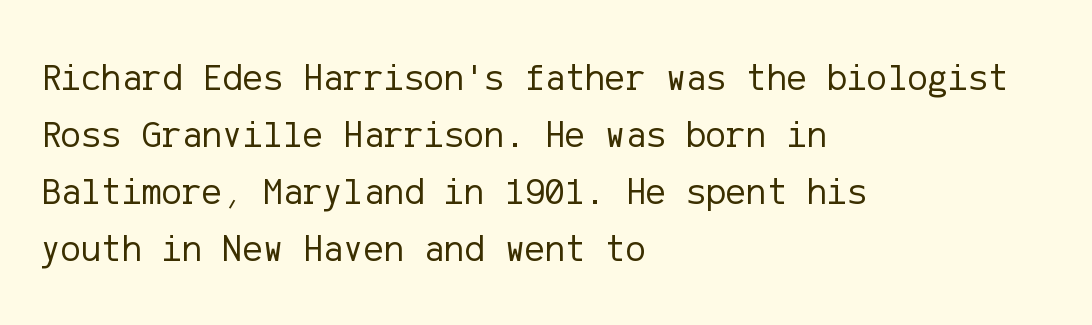
The image shows 38 px regular-weight sans-serif type, upright; set left-aligned, normal line spacing (1.5x), normal letter spacing, not underlined; low stroke contrast and a medium x-height.
